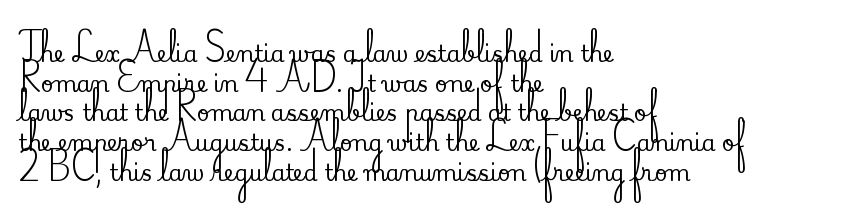
{"italic": "no", "underline": "no", "align": "left", "line_spacing": "normal", "line_spacing_ratio": 1.35, "letter_spacing": "normal", "letter_spacing_em": 0.0, "glyph_px": 22}
